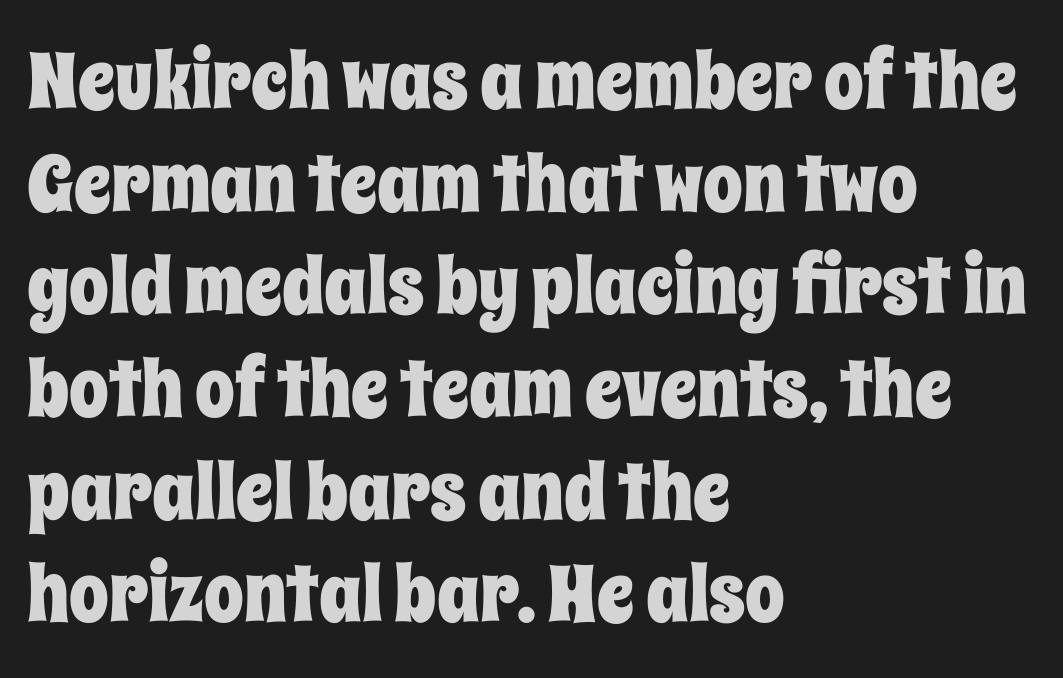
{"italic": "no", "width": "condensed", "stroke_contrast": "low", "x_height": "large", "monospaced": "no", "underline": "no", "align": "left", "line_spacing": "normal", "line_spacing_ratio": 1.3, "letter_spacing": "normal", "letter_spacing_em": 0.0, "glyph_px": 79}
